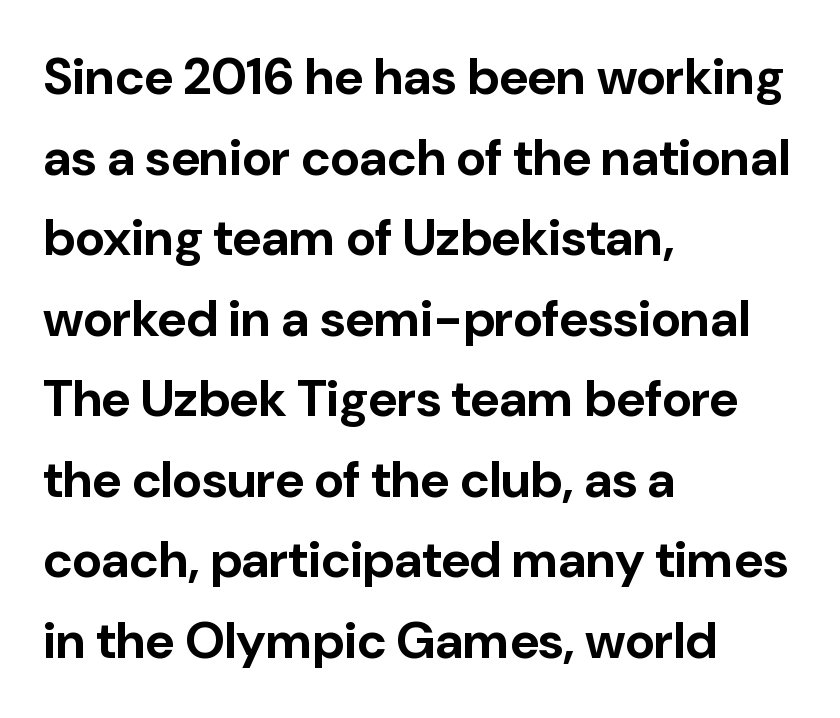
{"serif": "no", "italic": "no", "bold": "yes", "weight": "bold", "width": "normal", "stroke_contrast": "low", "x_height": "medium", "monospaced": "no", "underline": "no", "align": "left", "line_spacing": "normal", "line_spacing_ratio": 1.58, "letter_spacing": "normal", "letter_spacing_em": 0.0, "glyph_px": 51}
